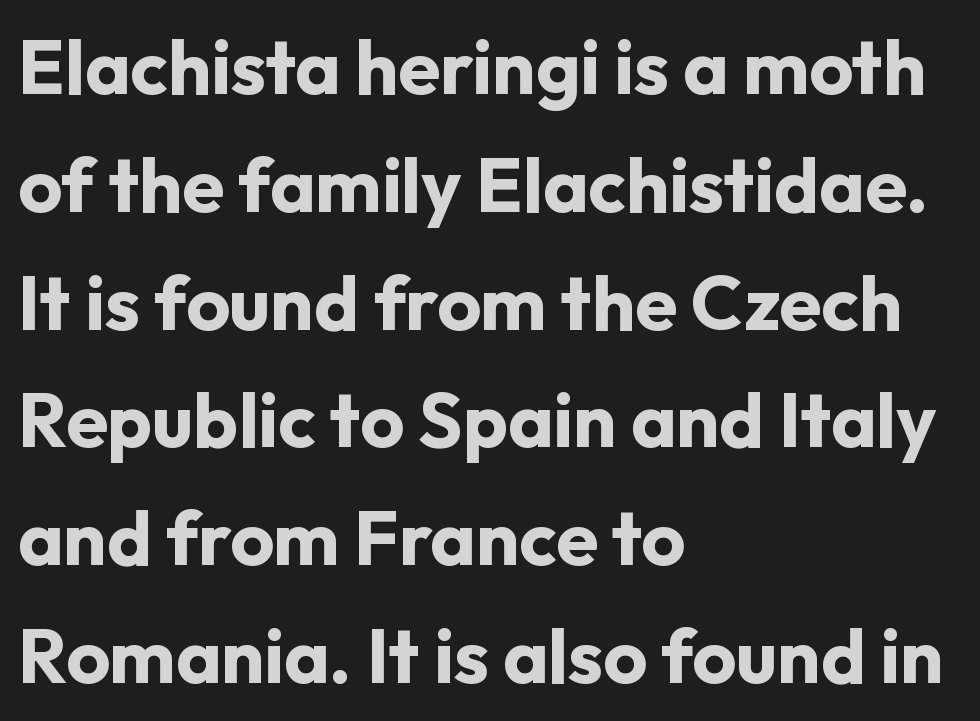
The image shows 76 px bold sans-serif type, upright; set left-aligned, normal line spacing (1.55x), normal letter spacing, not underlined; low stroke contrast and a medium x-height.
